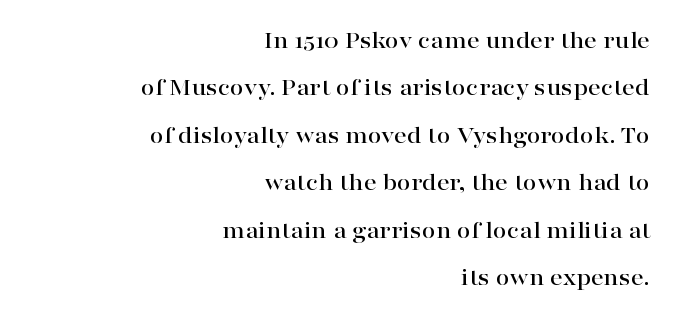
Q: Is the text italic (slanted)? A: No, it is upright.
Q: Is the text underlined? A: No.
Q: How is the paragraph aligned? A: Right-aligned.
Q: Is the spacing between letters normal or unusually wide? A: Normal.
Q: Is the spacing between lines tight, normal or loose? A: Loose.
